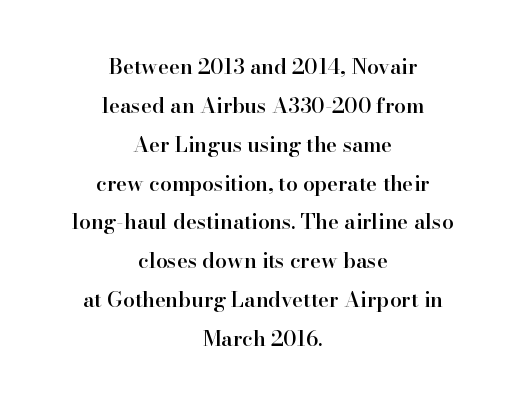
The image shows 21 px text type, upright; set centered, line spacing 1.85x, normal letter spacing, not underlined.
